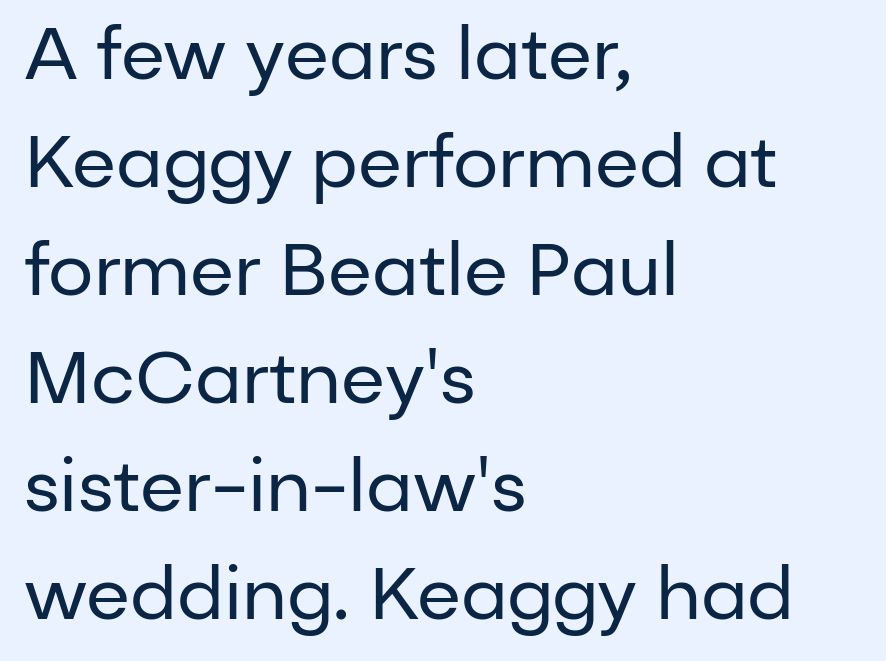
The image shows 72 px regular-weight sans-serif type, upright; set left-aligned, normal line spacing (1.5x), normal letter spacing, not underlined; low stroke contrast and a medium x-height.
